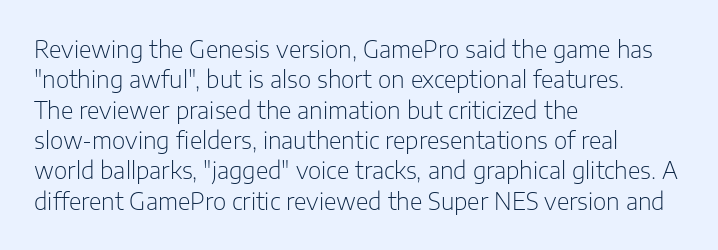
The space directly below the letters is spotless. Caption: standard tracking, unaltered. Vertically, the passage feels balanced, rows spaced as you'd expect. Does the lettering tilt? It doesn't — this is upright.
